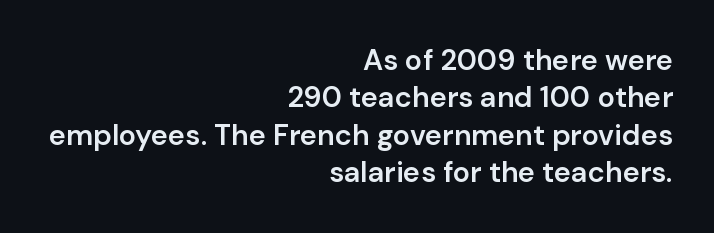
The image shows 29 px semibold sans-serif type, upright; set right-aligned, normal line spacing (1.29x), normal letter spacing, not underlined; low stroke contrast and a medium x-height.
